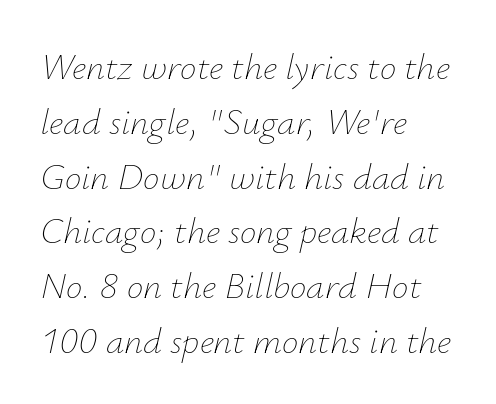
Here the designer chose a conventional face with non-uniform glyph widths. The whole block is typeset with a tilt. No extra tracking has been applied to these lines. Alignment: flush left.
